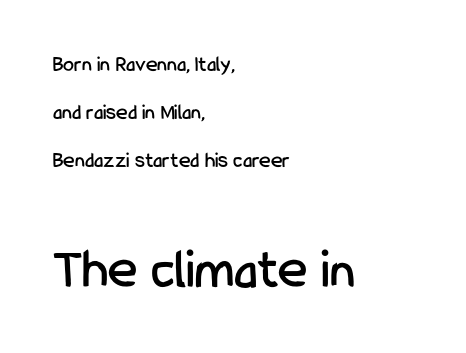
This layout puts the modest block above and the oversized block below. Is there any slant? The stems are plumb. Honestly, the rows look like they've been pulled way apart. Spacing verdict: proportional, widths tailored to each character.
